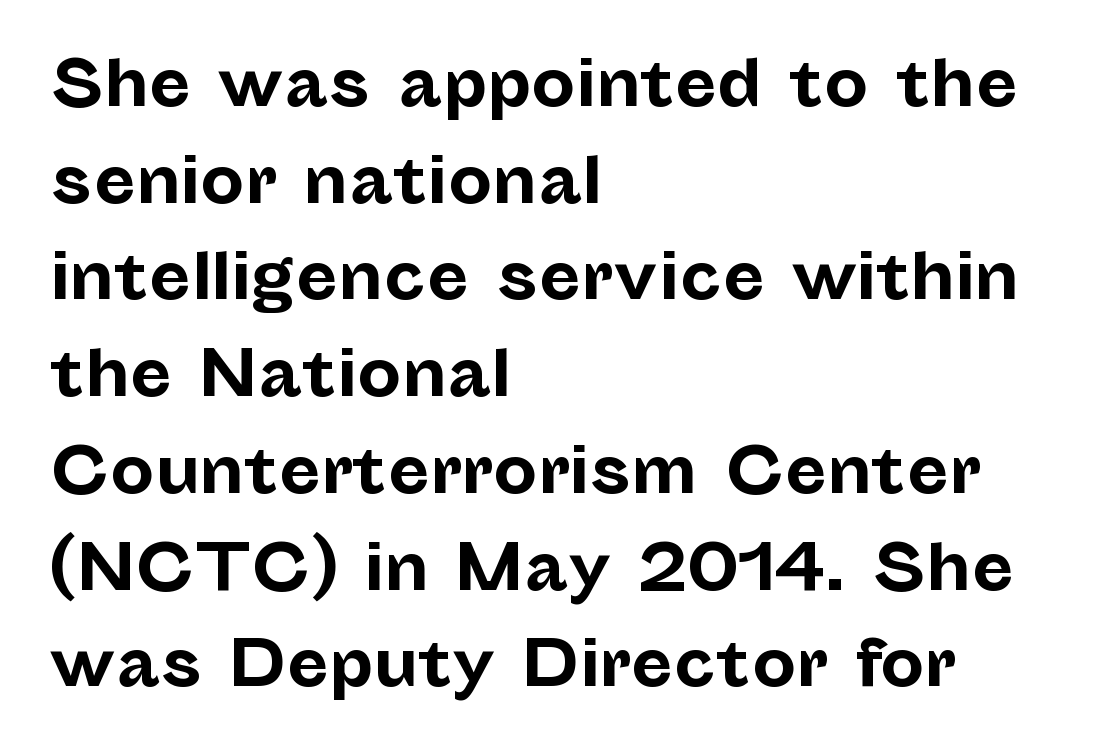
Q: Is the text bold? A: Yes.
Q: Is the text italic (slanted)? A: No, it is upright.
Q: Is the typeface a serif or a sans-serif typeface? A: Sans-serif.
Q: Is the text underlined? A: No.
Q: How is the paragraph aligned? A: Left-aligned.
Q: Is the spacing between letters normal or unusually wide? A: Normal.
Q: Is the spacing between lines tight, normal or loose? A: Normal.
Q: Width (condensed, normal, or wide)? A: Normal.
Q: Stroke contrast? A: Low.
Q: x-height? A: Medium.
Q: Monospaced? A: No.
